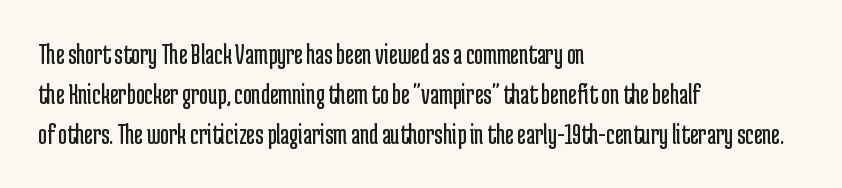
Each letter keeps its own natural width here, so spacing adapts to shape. The paragraph has a hard left edge and a soft right edge. Regular leading. Nothing unusual about the tracking: characters are spaced as the font intends. No letter is thick-stroked: the sample isn't bold.
